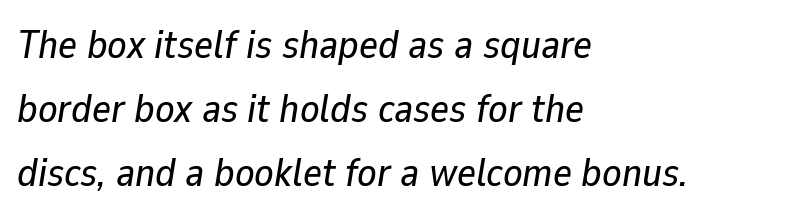
The image shows 40 px text type, italic (leaning right); set left-aligned, normal line spacing (1.6x), normal letter spacing, not underlined; low stroke contrast and a medium x-height.
